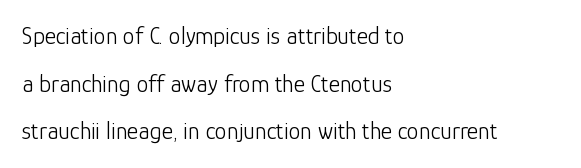
The image shows 24 px text type, upright; set left-aligned, loose line spacing (1.98x), normal letter spacing, not underlined.
